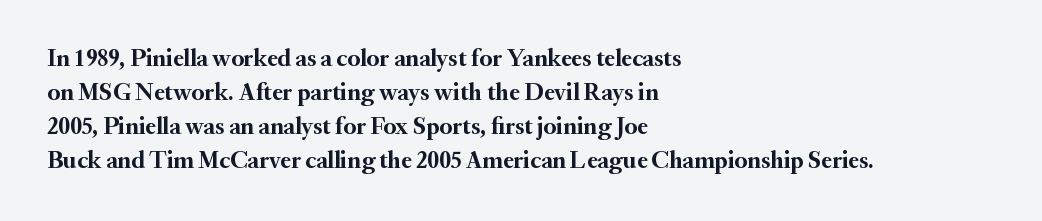
Check under the words: just untouched page. The lettering stays uniformly vertical, giving the passage a roman look. Does the weight exceed regular? Yes, all the way to bold. Leading: standard.
